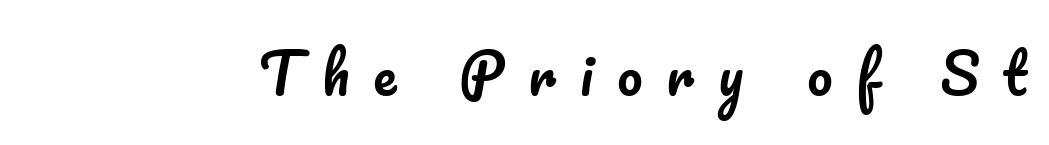
{"width": "normal", "stroke_contrast": "low", "x_height": "small", "monospaced": "no", "underline": "no", "letter_spacing": "wide", "letter_spacing_em": 0.43, "glyph_px": 56}
